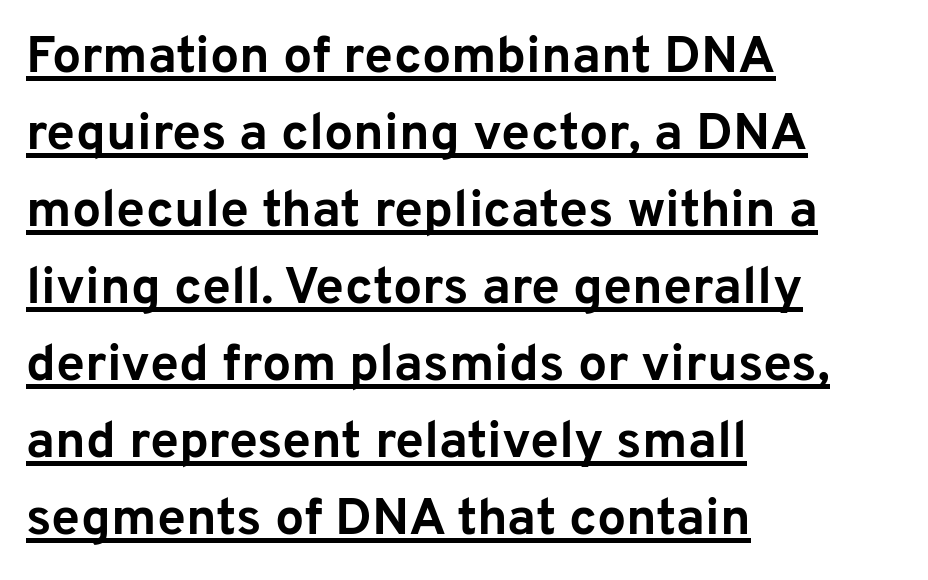
Q: Is the text bold? A: Yes.
Q: Is the text italic (slanted)? A: No, it is upright.
Q: Is the typeface a serif or a sans-serif typeface? A: Sans-serif.
Q: Is the text underlined? A: Yes.
Q: How is the paragraph aligned? A: Left-aligned.
Q: Is the spacing between letters normal or unusually wide? A: Normal.
Q: Is the spacing between lines tight, normal or loose? A: Normal.
Q: Width (condensed, normal, or wide)? A: Normal.
Q: Stroke contrast? A: Low.
Q: x-height? A: Medium.
Q: Monospaced? A: No.
